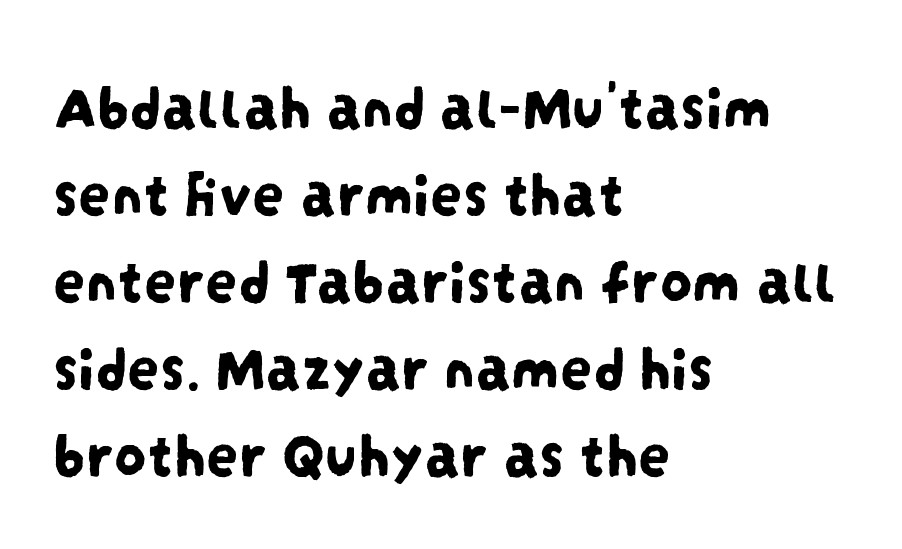
The strip under each line holds only bare page. The rendering uses natural spacing where letterforms have individual widths. You could call the tracking neutral — neither tight nor loose. The lines are quadded left.
